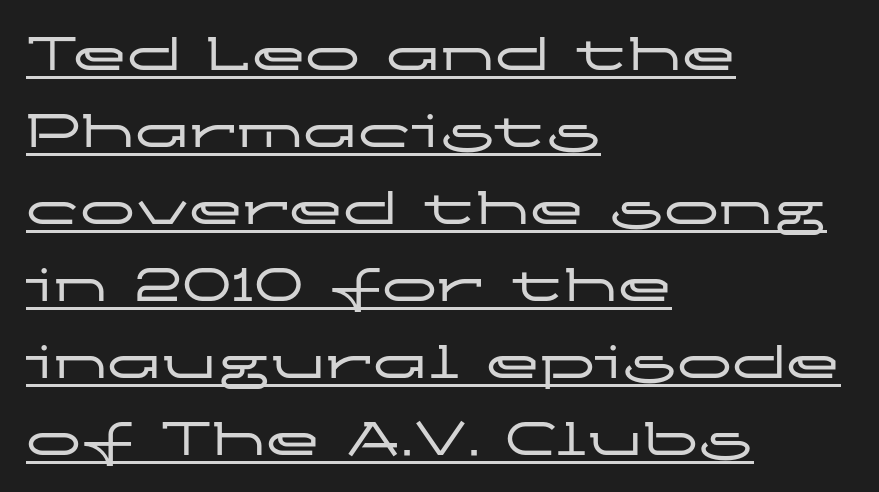
{"serif": "no", "italic": "no", "width": "wide", "stroke_contrast": "low", "x_height": "medium", "monospaced": "no", "underline": "yes", "align": "left", "line_spacing": "normal", "line_spacing_ratio": 1.4, "letter_spacing": "normal", "letter_spacing_em": 0.0, "glyph_px": 55}
